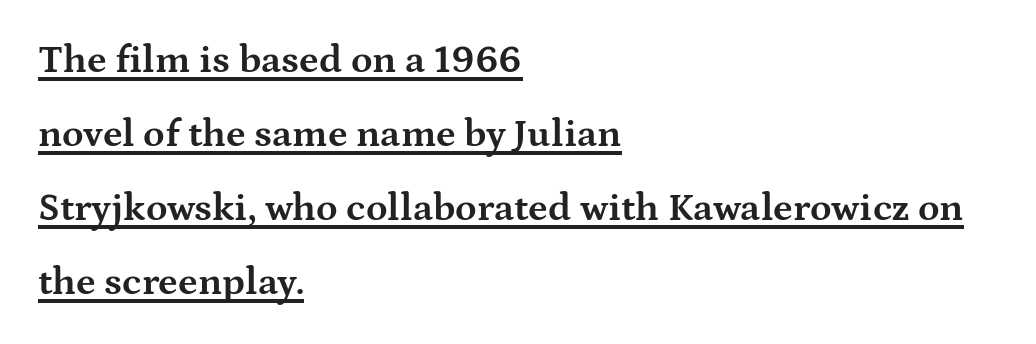
Caption: multi-line text, flush left, ragged right. The font's upright variant was chosen for this text. This sample carries an underscore along the baseline area. Nothing unusual about the tracking: characters are spaced as the font intends. Is this a fixed-width face? No — the glyphs have proportional, varying widths.
